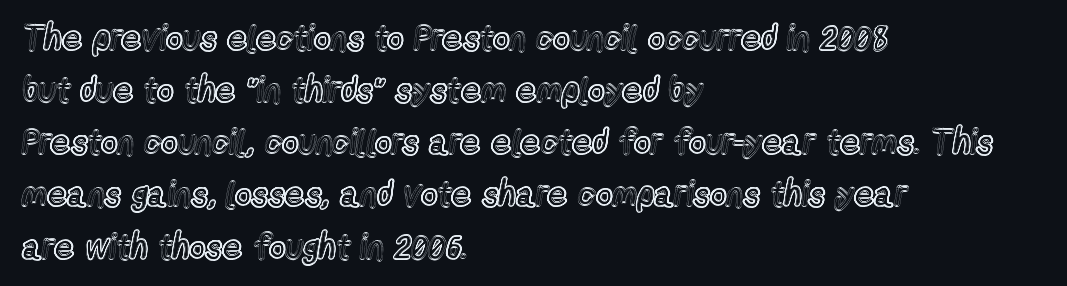
{"width": "condensed", "x_height": "medium", "monospaced": "no", "underline": "no", "align": "left", "line_spacing": "normal", "line_spacing_ratio": 1.49, "letter_spacing": "normal", "letter_spacing_em": 0.0, "glyph_px": 35}
